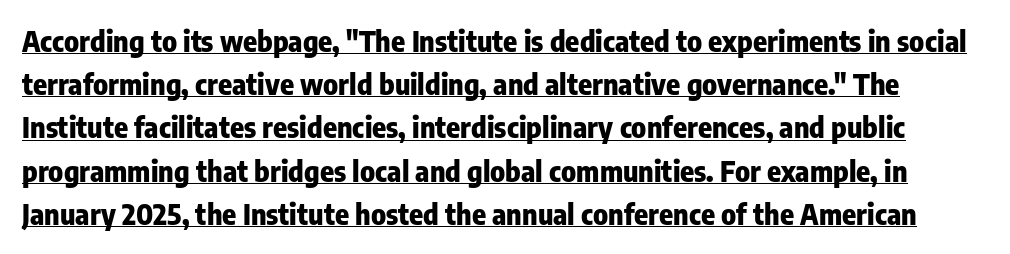
Q: Is the text bold? A: Yes.
Q: Is the text italic (slanted)? A: No, it is upright.
Q: Is the typeface a serif or a sans-serif typeface? A: Sans-serif.
Q: Is the text underlined? A: Yes.
Q: Is the spacing between letters normal or unusually wide? A: Normal.
Q: Is the spacing between lines tight, normal or loose? A: Normal.
Q: Width (condensed, normal, or wide)? A: Condensed.
Q: Stroke contrast? A: Low.
Q: x-height? A: Medium.
Q: Monospaced? A: No.
